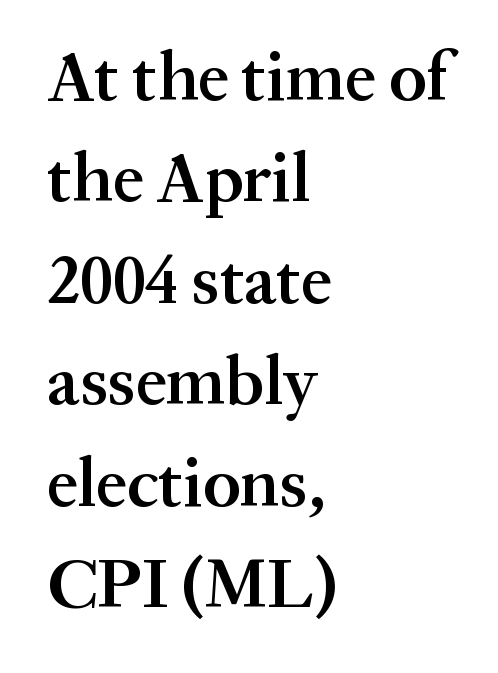
{"serif": "yes", "italic": "no", "bold": "semi", "weight": "semibold", "width": "normal", "stroke_contrast": "medium", "x_height": "medium", "monospaced": "no", "underline": "no", "align": "left", "line_spacing": "normal", "line_spacing_ratio": 1.45, "letter_spacing": "normal", "letter_spacing_em": 0.0, "glyph_px": 70}
